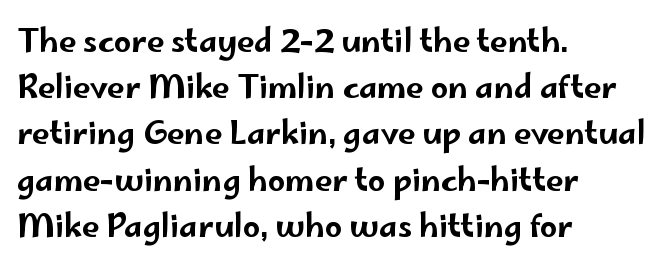
Q: Is the text italic (slanted)? A: No, it is upright.
Q: Is the typeface a serif or a sans-serif typeface? A: Sans-serif.
Q: Is the text underlined? A: No.
Q: How is the paragraph aligned? A: Left-aligned.
Q: Is the spacing between letters normal or unusually wide? A: Normal.
Q: Is the spacing between lines tight, normal or loose? A: Normal.
Q: Width (condensed, normal, or wide)? A: Wide.
Q: Stroke contrast? A: Low.
Q: x-height? A: Small.
Q: Monospaced? A: No.
